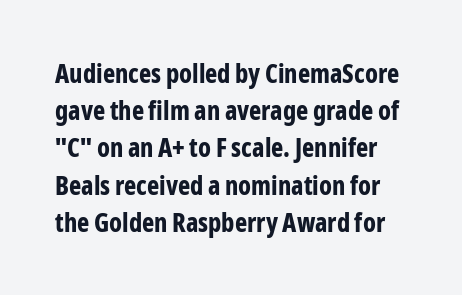
{"italic": "no", "bold": "yes", "underline": "no", "line_spacing": "normal", "line_spacing_ratio": 1.43, "letter_spacing": "normal", "letter_spacing_em": 0.0, "glyph_px": 26}
